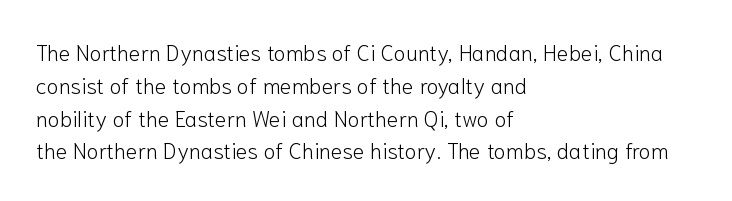
{"italic": "no", "bold": "no", "underline": "no", "align": "left", "line_spacing": "normal", "line_spacing_ratio": 1.49, "letter_spacing": "normal", "letter_spacing_em": 0.0, "glyph_px": 22}
